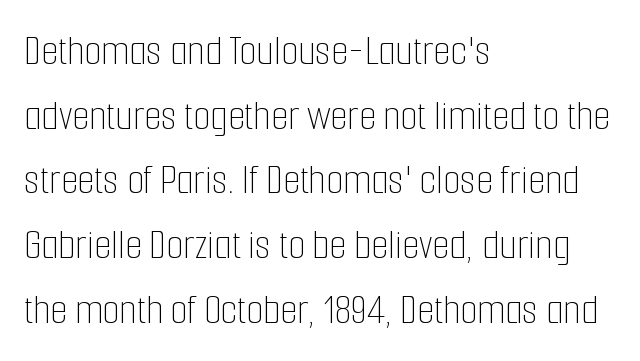
{"italic": "no", "bold": "no", "weight": "thin", "width": "condensed", "stroke_contrast": "low", "x_height": "medium", "monospaced": "no", "underline": "no", "align": "left", "line_spacing": "normal", "line_spacing_ratio": 1.47, "letter_spacing": "normal", "letter_spacing_em": 0.0, "glyph_px": 44}
